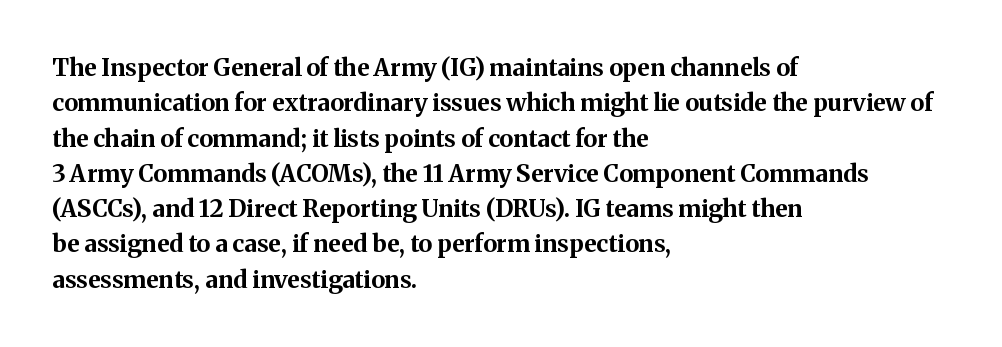
The baseline area is clear. Rendered with straight, roman letterforms. The face used here has the dense, thick strokes of a bold. One-word summary of the alignment: left.
